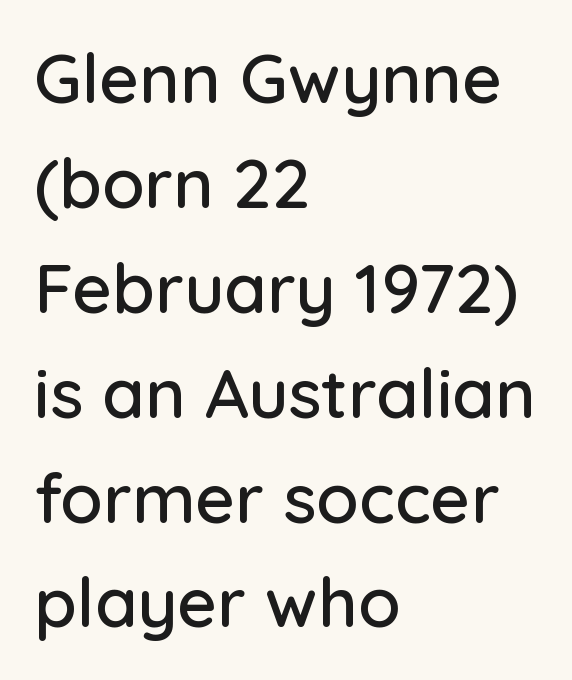
{"serif": "no", "italic": "no", "width": "normal", "stroke_contrast": "low", "x_height": "medium", "monospaced": "no", "underline": "no", "align": "left", "line_spacing": "normal", "line_spacing_ratio": 1.52, "letter_spacing": "normal", "letter_spacing_em": 0.0, "glyph_px": 69}
